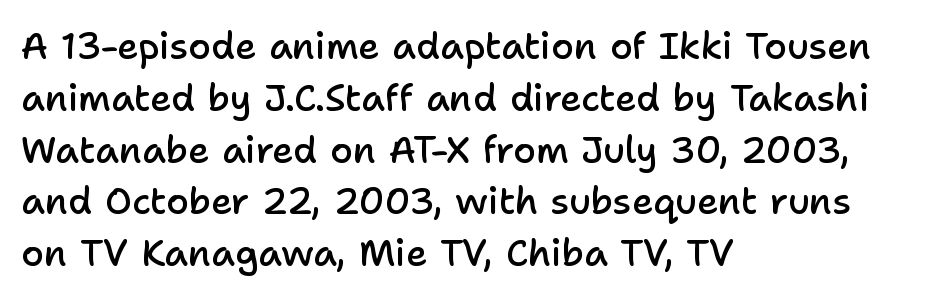
The image shows 37 px semibold sans-serif type, upright; set left-aligned, normal line spacing (1.4x), normal letter spacing, not underlined; low stroke contrast and a medium x-height.
